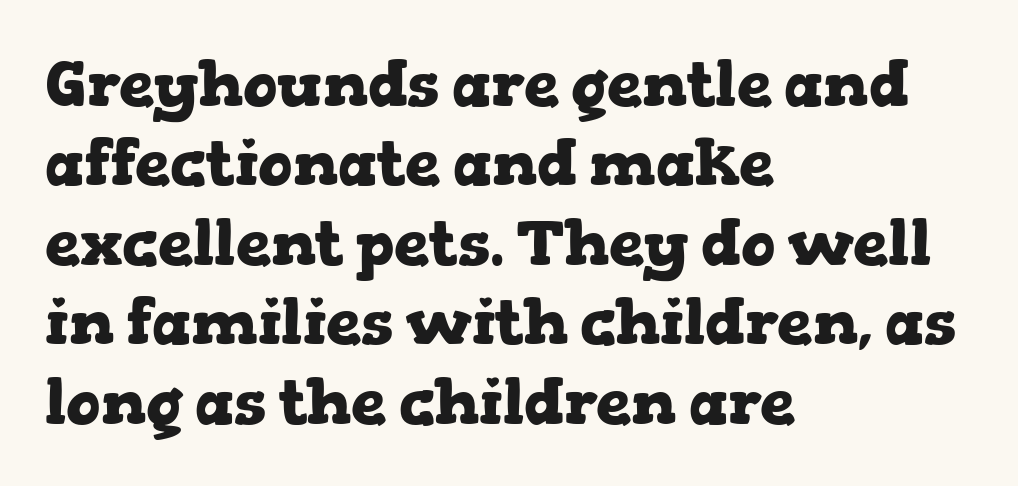
A full-strength bold gives these letters their thick strokes. Varying glyph widths throughout — classic text-font behaviour. Caption: multi-line text, flush left, ragged right. Honestly, there is no underline to notice here at all.
